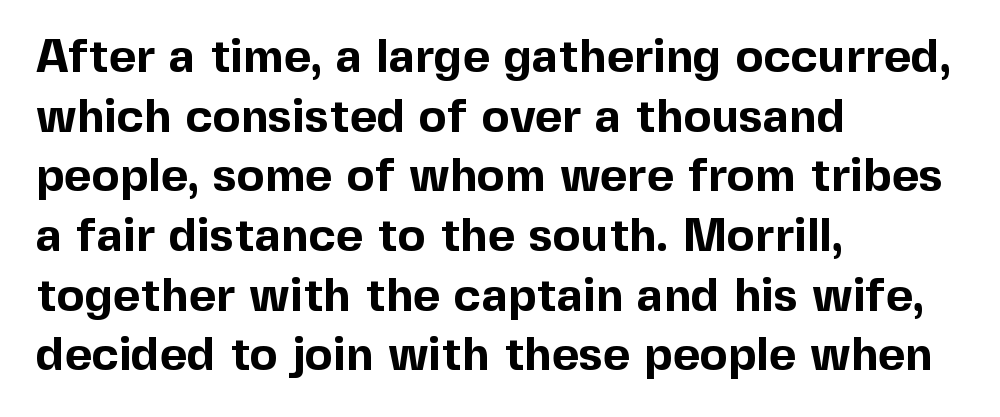
The image shows 47 px bold sans-serif type, upright; set left-aligned, normal line spacing (1.27x), normal letter spacing, not underlined; a medium x-height.
